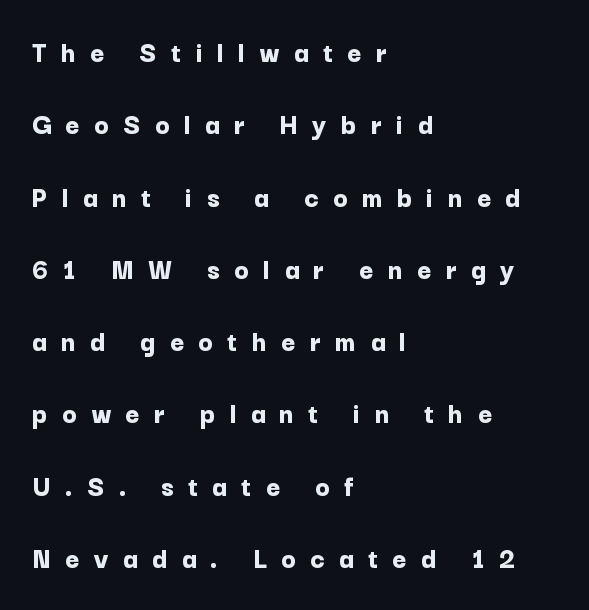
The image shows 30 px bold sans-serif type, upright; set left-aligned, loose line spacing (2.41x), unusually wide letter spacing (+0.48 em), not underlined; low stroke contrast and a medium x-height.
